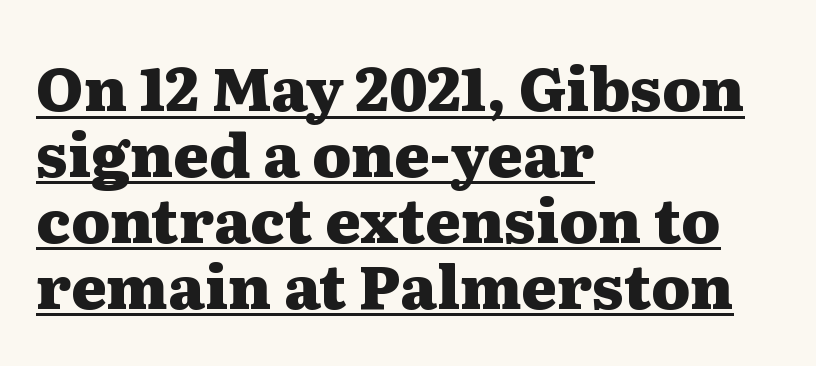
{"serif": "yes", "italic": "no", "bold": "yes", "weight": "heavy", "width": "wide", "stroke_contrast": "medium", "x_height": "medium", "monospaced": "no", "underline": "yes", "align": "left", "line_spacing": "tight", "line_spacing_ratio": 1.08, "letter_spacing": "normal", "letter_spacing_em": 0.0, "glyph_px": 61}
